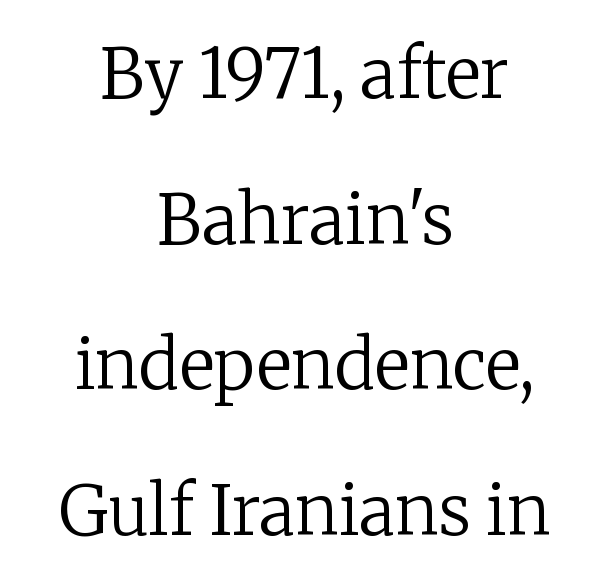
These lines are rendered in a variable-pitch font. Does extra space separate the letters? No, they use regular spacing. I'd call this a serif setting — the letters wear small feet. The vertical gap from one line to the next is large. Italic? Not at all — the glyphs are vertical. Plain, unruled lines of type.
